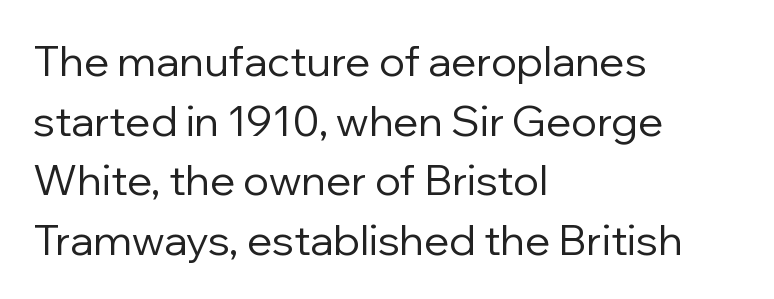
The image shows 42 px regular-weight sans-serif type, upright; set left-aligned, normal line spacing (1.42x), normal letter spacing, not underlined; low stroke contrast and a medium x-height.
